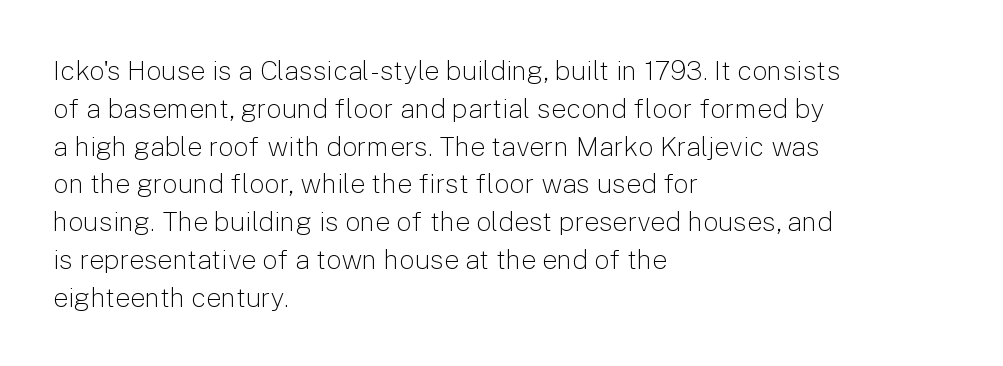
Q: Is the text bold? A: No.
Q: Is the text italic (slanted)? A: No, it is upright.
Q: Is the text underlined? A: No.
Q: How is the paragraph aligned? A: Left-aligned.
Q: Is the spacing between letters normal or unusually wide? A: Normal.
Q: Is the spacing between lines tight, normal or loose? A: Normal.
